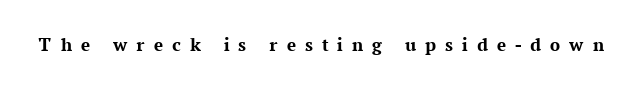
{"italic": "no", "bold": "yes", "underline": "no", "letter_spacing": "wide", "letter_spacing_em": 0.45, "glyph_px": 20}
